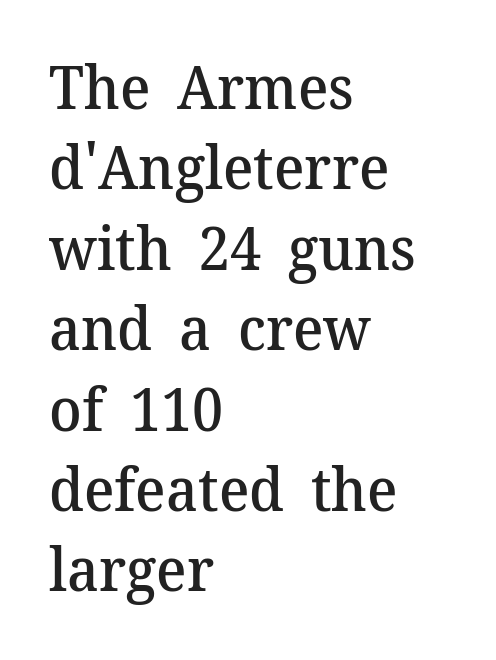
{"serif": "yes", "italic": "no", "bold": "semi", "weight": "semibold", "width": "normal", "stroke_contrast": "medium", "x_height": "medium", "monospaced": "no", "underline": "no", "align": "left", "line_spacing": "normal", "line_spacing_ratio": 1.34, "letter_spacing": "normal", "letter_spacing_em": 0.0, "glyph_px": 60}
